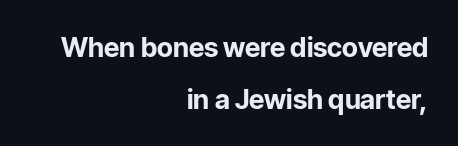
Q: Is the text bold? A: Yes.
Q: Is the text italic (slanted)? A: No, it is upright.
Q: Is the text underlined? A: No.
Q: How is the paragraph aligned? A: Right-aligned.
Q: Is the spacing between letters normal or unusually wide? A: Normal.
Q: Is the spacing between lines tight, normal or loose? A: Loose.
